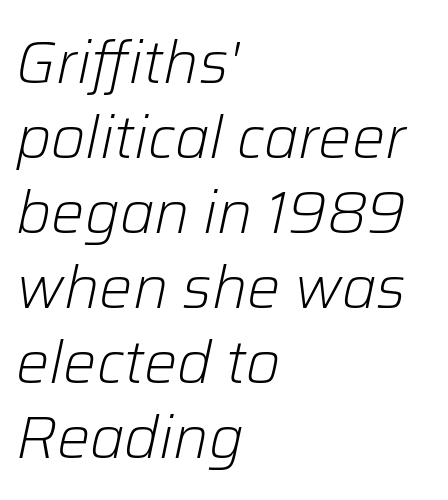
Q: Is the text bold? A: No.
Q: Is the text italic (slanted)? A: Yes, it leans right by about 12 degrees.
Q: Is the text underlined? A: No.
Q: How is the paragraph aligned? A: Left-aligned.
Q: Is the spacing between letters normal or unusually wide? A: Normal.
Q: Is the spacing between lines tight, normal or loose? A: Normal.
Q: Width (condensed, normal, or wide)? A: Normal.
Q: Stroke contrast? A: Low.
Q: x-height? A: Medium.
Q: Monospaced? A: No.
